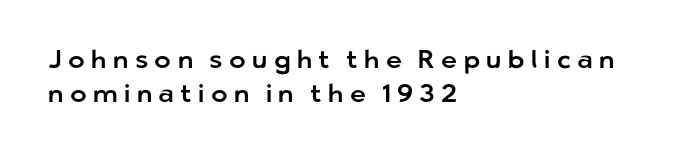
Q: Is the text italic (slanted)? A: No, it is upright.
Q: Is the text underlined? A: No.
Q: How is the paragraph aligned? A: Left-aligned.
Q: Is the spacing between letters normal or unusually wide? A: Unusually wide.
Q: Is the spacing between lines tight, normal or loose? A: Normal.
